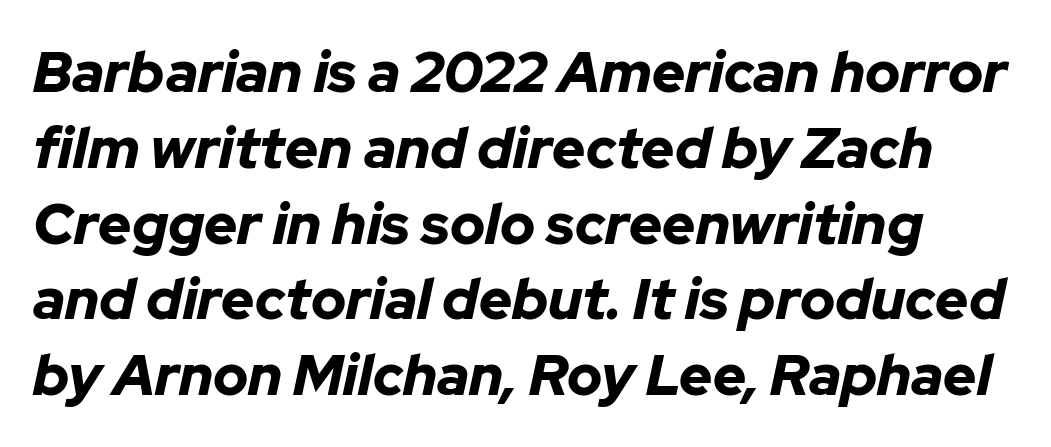
{"italic": "yes", "lean": "right", "slant_degrees": 12, "bold": "yes", "weight": "bold", "width": "normal", "stroke_contrast": "low", "x_height": "medium", "monospaced": "no", "underline": "no", "line_spacing": "normal", "line_spacing_ratio": 1.33, "letter_spacing": "normal", "letter_spacing_em": 0.0, "glyph_px": 57}
